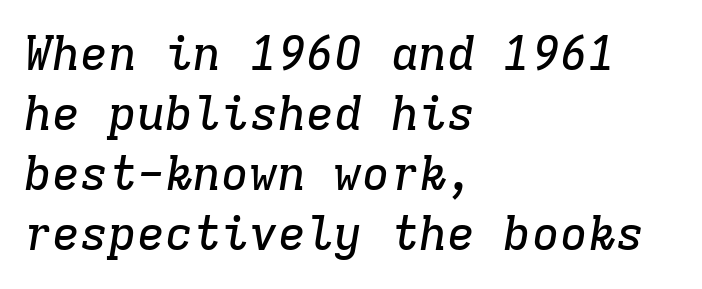
The image shows 47 px serif type, italic (leaning right), monospaced; set left-aligned, normal line spacing (1.28x), normal letter spacing, not underlined; low stroke contrast and a medium x-height.
